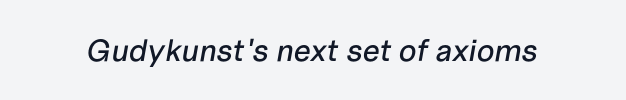
Do the characters align in a grid? No, the font is proportional. The passage shown leans; its letterforms are oblique. Short note: letters normally spaced. Decoration check: the copy has no underline.
